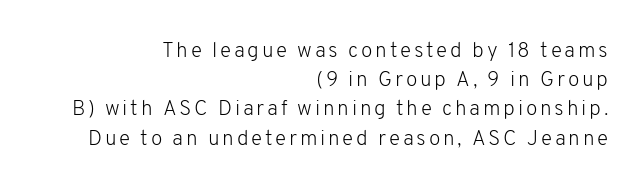
The string is rendered with underlining switched off. The setting favours the right margin, as signatures and pull-quotes sometimes do. Unlike italic type, these characters show no tilt at all. Ink coverage per letter is moderate at most. A normal amount of white space separates one row of letters from the next.
